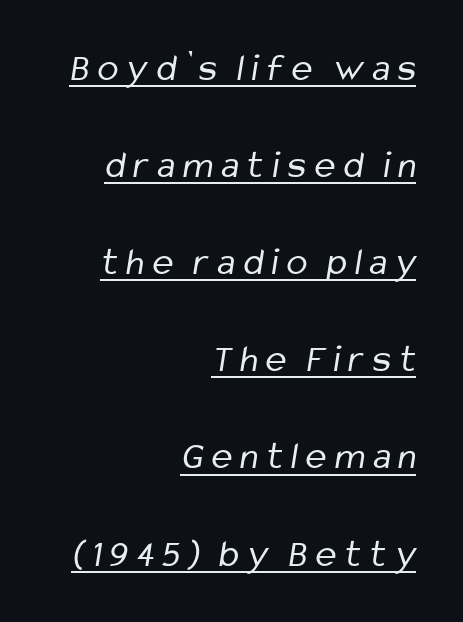
Spacing verdict: proportional, widths tailored to each character. The typesetter has applied underlining to the passage shown. Horizontal bands of white between lines are thick stripes. The lines are quadded right.
